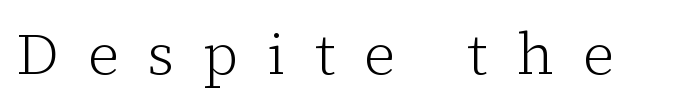
The image shows 59 px light serif type, upright; set unusually wide letter spacing (+0.49 em), not underlined; low stroke contrast and a medium x-height.
